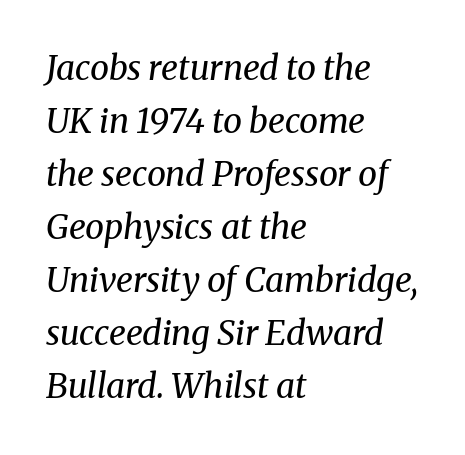
{"serif": "yes", "italic": "yes", "lean": "right", "slant_degrees": 8, "bold": "no", "weight": "regular", "width": "normal", "stroke_contrast": "medium", "x_height": "medium", "monospaced": "no", "underline": "no", "align": "left", "line_spacing": "normal", "line_spacing_ratio": 1.56, "letter_spacing": "normal", "letter_spacing_em": 0.0, "glyph_px": 34}
